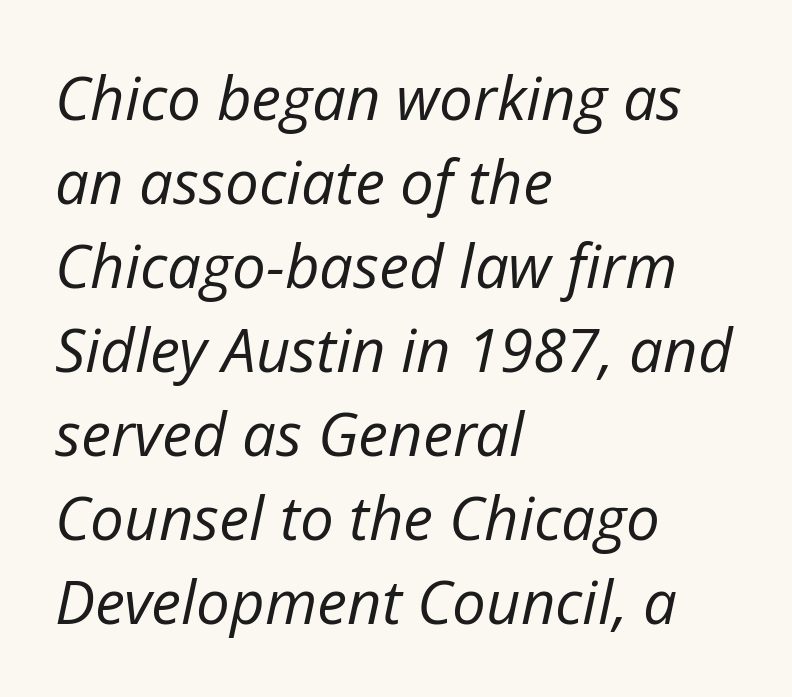
{"italic": "yes", "lean": "right", "slant_degrees": 12, "bold": "no", "weight": "regular", "width": "normal", "stroke_contrast": "low", "x_height": "medium", "monospaced": "no", "underline": "no", "align": "left", "line_spacing": "normal", "line_spacing_ratio": 1.4, "letter_spacing": "normal", "letter_spacing_em": 0.0, "glyph_px": 60}
